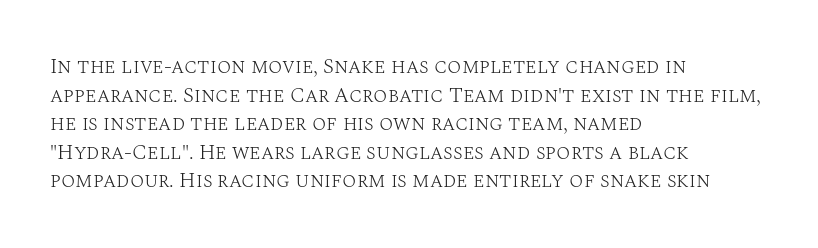
Line beginnings align vertically; line endings do not. Whoever set this chose a conventional vertical rhythm. Stroke mass is kept to a normal reading level or below. Nobody touched the tracking dial on this one.
